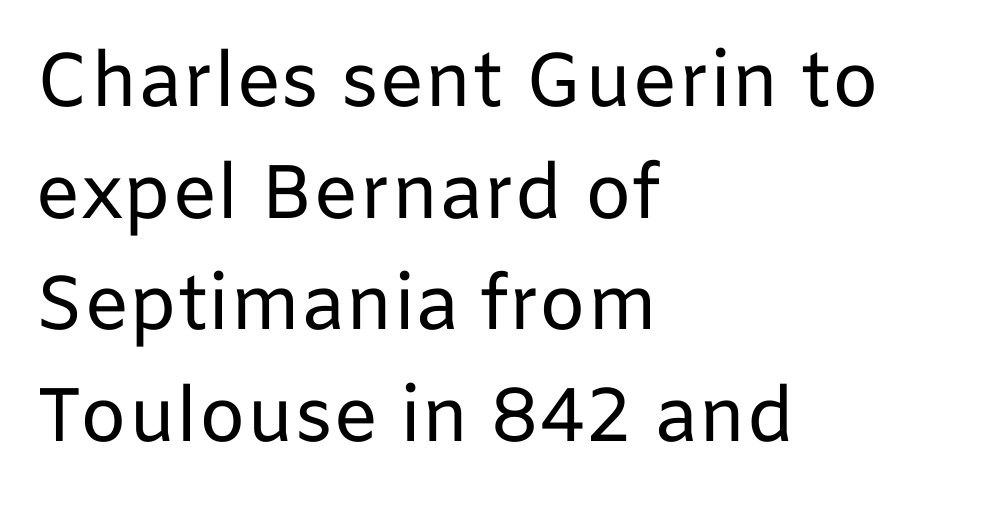
{"serif": "no", "italic": "no", "bold": "no", "weight": "regular", "width": "normal", "stroke_contrast": "low", "x_height": "medium", "monospaced": "no", "underline": "no", "align": "left", "line_spacing": "normal", "line_spacing_ratio": 1.47, "letter_spacing": "normal", "letter_spacing_em": 0.0, "glyph_px": 76}
